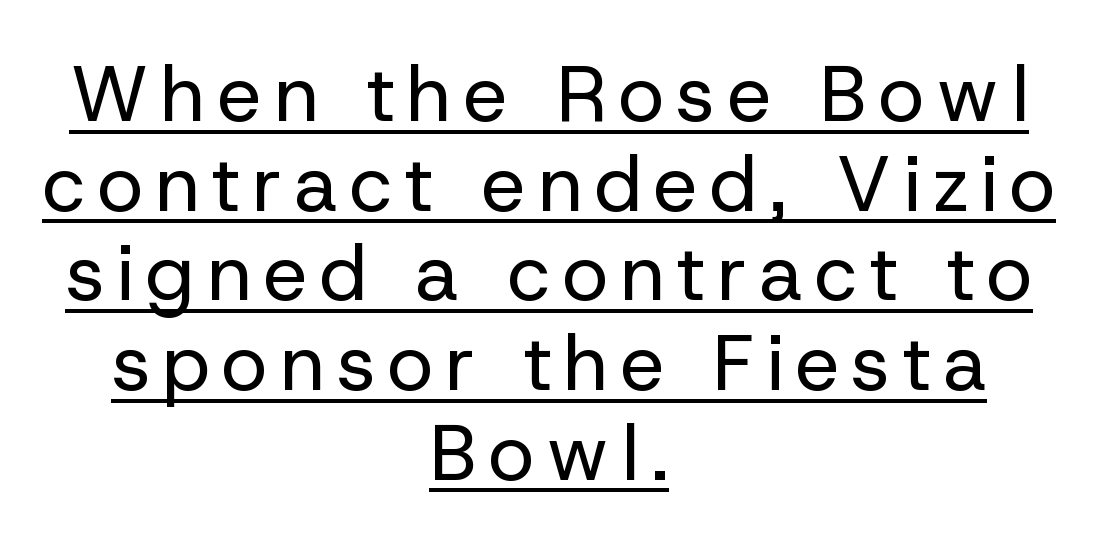
{"serif": "no", "italic": "no", "bold": "no", "weight": "regular", "width": "normal", "stroke_contrast": "low", "x_height": "medium", "monospaced": "no", "underline": "yes", "align": "center", "line_spacing": "tight", "line_spacing_ratio": 1.15, "glyph_px": 78}
